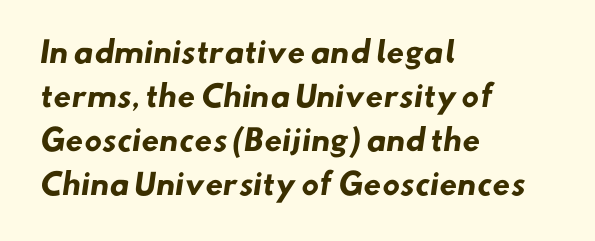
{"serif": "no", "bold": "yes", "weight": "heavy", "width": "normal", "stroke_contrast": "low", "x_height": "small", "monospaced": "no", "underline": "no", "align": "left", "line_spacing": "normal", "line_spacing_ratio": 1.52, "letter_spacing": "normal", "letter_spacing_em": 0.0, "glyph_px": 29}
